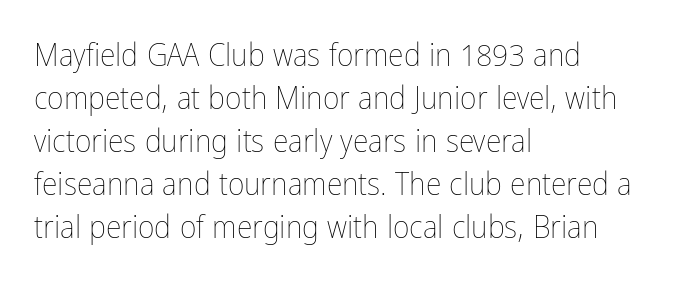
{"italic": "no", "bold": "no", "weight": "thin", "width": "condensed", "stroke_contrast": "low", "x_height": "medium", "monospaced": "no", "underline": "no", "align": "left", "line_spacing": "normal", "line_spacing_ratio": 1.34, "letter_spacing": "normal", "letter_spacing_em": 0.0, "glyph_px": 32}
